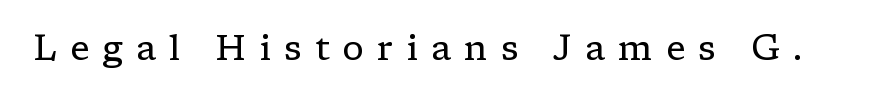
{"serif": "yes", "italic": "no", "bold": "no", "weight": "regular", "width": "normal", "stroke_contrast": "low", "x_height": "medium", "monospaced": "no", "underline": "no", "letter_spacing": "wide", "letter_spacing_em": 0.36, "glyph_px": 36}
